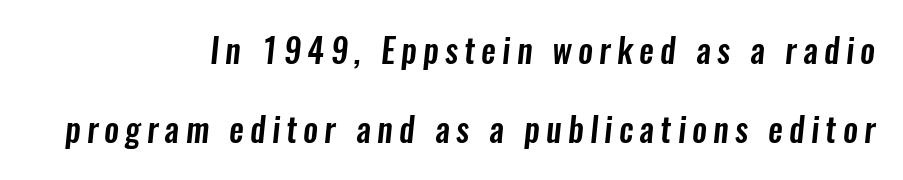
Q: Is the typeface a serif or a sans-serif typeface? A: Sans-serif.
Q: Is the text underlined? A: No.
Q: How is the paragraph aligned? A: Right-aligned.
Q: Is the spacing between lines tight, normal or loose? A: Loose.
Q: Width (condensed, normal, or wide)? A: Condensed.
Q: Stroke contrast? A: Low.
Q: x-height? A: Medium.
Q: Monospaced? A: No.
